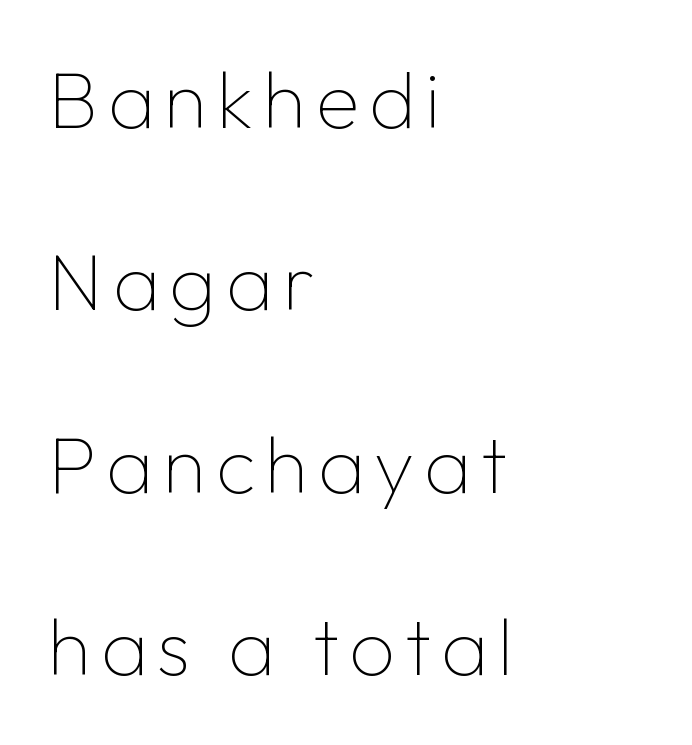
These lines stand farther apart than default settings would place them. Weight: in the light-to-regular range. Notice how the stems are strictly vertical — no italics here. The zone under the glyphs is completely vacant.
